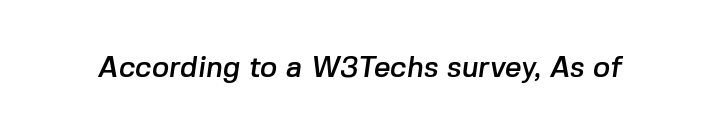
The image shows 29 px sans-serif type; set normal letter spacing, not underlined; low stroke contrast and a medium x-height.
